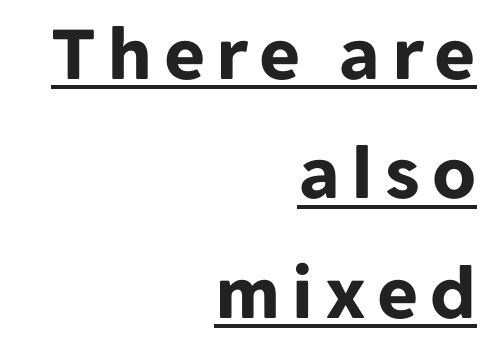
Q: Is the text bold? A: Yes.
Q: Is the text italic (slanted)? A: No, it is upright.
Q: Is the typeface a serif or a sans-serif typeface? A: Sans-serif.
Q: Is the text underlined? A: Yes.
Q: How is the paragraph aligned? A: Right-aligned.
Q: Is the spacing between lines tight, normal or loose? A: Normal.
Q: Width (condensed, normal, or wide)? A: Normal.
Q: Stroke contrast? A: Low.
Q: x-height? A: Medium.
Q: Monospaced? A: No.
